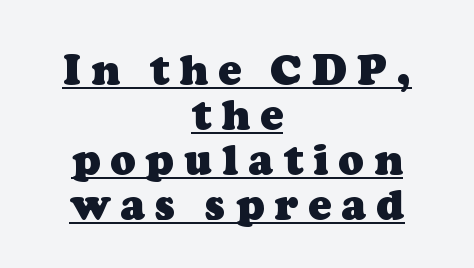
{"serif": "yes", "bold": "yes", "weight": "heavy", "width": "normal", "stroke_contrast": "low", "x_height": "medium", "monospaced": "no", "underline": "yes", "align": "center", "line_spacing": "tight", "line_spacing_ratio": 1.07, "letter_spacing": "wide", "letter_spacing_em": 0.24, "glyph_px": 42}
